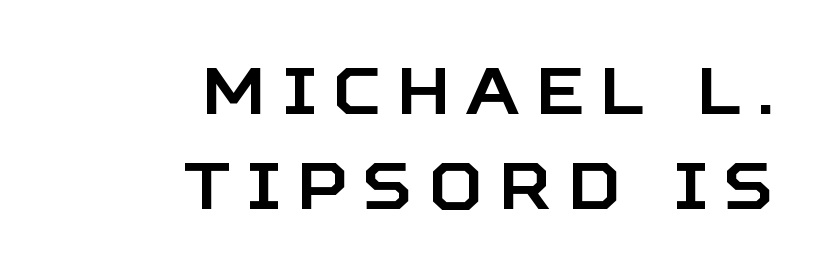
Type without underlining. The designer went with a sans here, leaving each stem footless. Vertically, the passage feels balanced, rows spaced as you'd expect. Here the glyphs are tracked loosely, breaking word shapes into spaced letters. This is the regular roman posture of the typeface.
